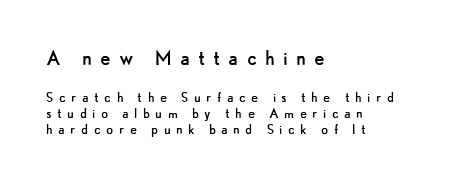
Short note: letters widely spaced. This layout puts the oversized block above and the modest block below. These lines huddle together more closely than default settings would place them. Stems and bowls with no extra thickness — not bold. The typography opts for an upright posture over an oblique one. This rendering uses left alignment, leaving the right contour irregular.
